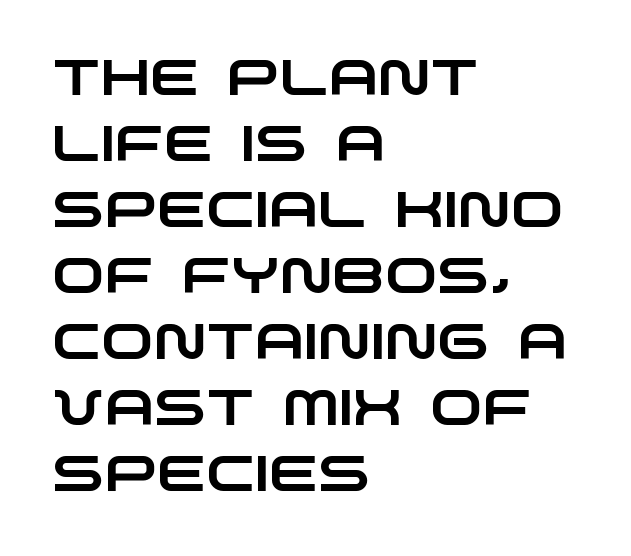
The image shows 50 px wide sans-serif type; set left-aligned, normal line spacing (1.32x), normal letter spacing, not underlined; low stroke contrast and a large x-height.
